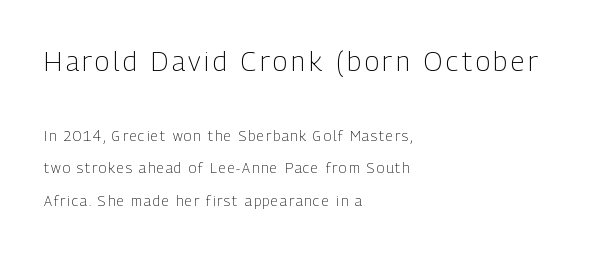
{"italic": "no", "bold": "no", "underline": "no", "align": "left", "line_spacing": "loose", "line_spacing_ratio": 2.29, "larger_block": "first", "size_ratio": 1.93, "glyph_px": 27}
